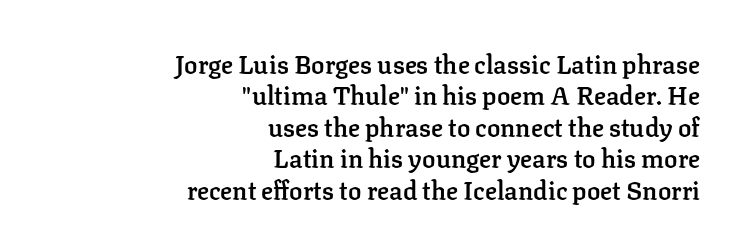
Q: Is the text bold? A: Semi-bold.
Q: Is the text italic (slanted)? A: No, it is upright.
Q: Is the text underlined? A: No.
Q: How is the paragraph aligned? A: Right-aligned.
Q: Is the spacing between letters normal or unusually wide? A: Normal.
Q: Is the spacing between lines tight, normal or loose? A: Normal.
